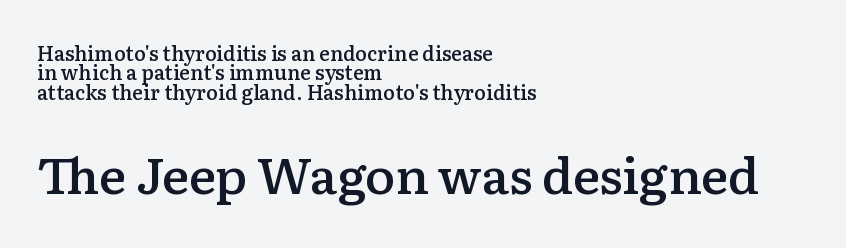
{"serif": "yes", "italic": "no", "bold": "semi", "weight": "semibold", "width": "normal", "stroke_contrast": "low", "x_height": "medium", "monospaced": "no", "underline": "no", "align": "left", "line_spacing": "tight", "line_spacing_ratio": 0.97, "letter_spacing": "normal", "letter_spacing_em": 0.0, "larger_block": "second", "size_ratio": 2.5, "glyph_px": 50}
